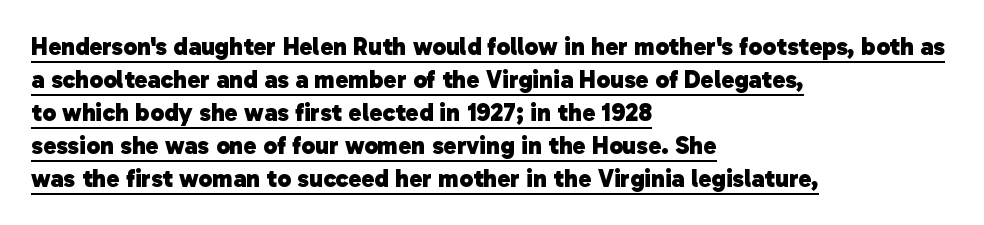
Q: Is the text bold? A: Yes.
Q: Is the text underlined? A: Yes.
Q: How is the paragraph aligned? A: Left-aligned.
Q: Is the spacing between letters normal or unusually wide? A: Normal.
Q: Is the spacing between lines tight, normal or loose? A: Normal.
